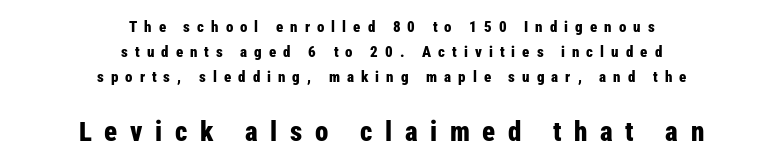
The image shows 27 px bold type, upright; set centered, normal line spacing (1.68x), unusually wide letter spacing (+0.47 em), not underlined; the second (bottom) block is 1.8x larger.
